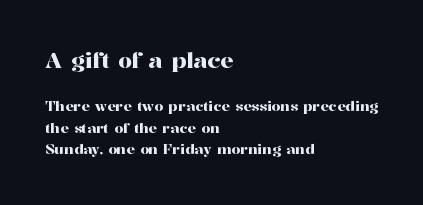
{"italic": "no", "underline": "no", "align": "left", "line_spacing": "normal", "line_spacing_ratio": 1.53, "letter_spacing": "normal", "letter_spacing_em": 0.0, "larger_block": "first", "size_ratio": 1.57, "glyph_px": 22}
